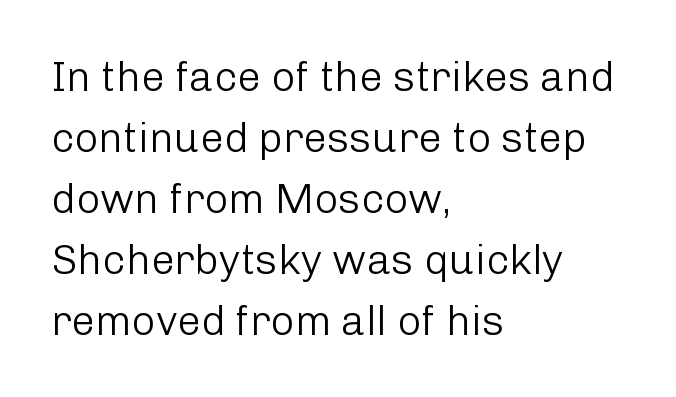
The type sits square on the baseline with zero lean. The passage shown is not underscored anywhere. The leading is moderate, giving the passage an even texture. Layout note: lines flush left. The horizontal fit of the characters is conventional and even.
